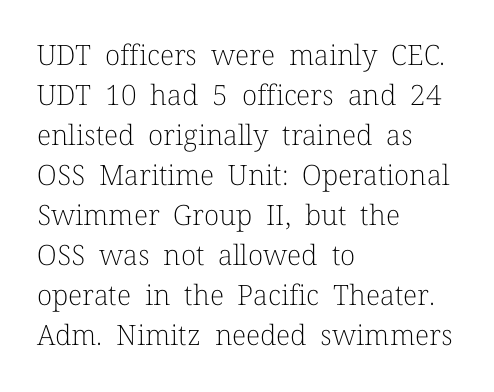
The image shows 28 px light serif type, upright; set left-aligned, normal line spacing (1.43x), normal letter spacing, not underlined; low stroke contrast and a medium x-height.
